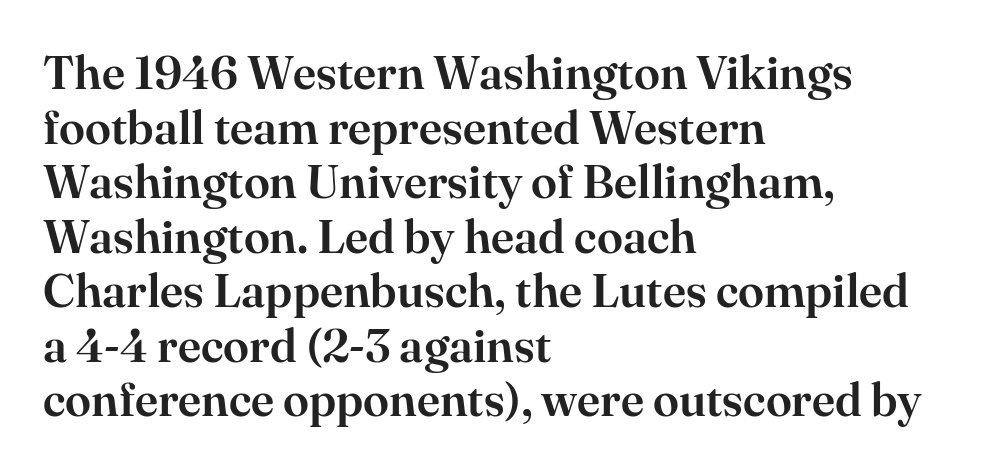
Q: Is the text italic (slanted)? A: No, it is upright.
Q: Is the typeface a serif or a sans-serif typeface? A: Serif.
Q: Is the text underlined? A: No.
Q: How is the paragraph aligned? A: Left-aligned.
Q: Is the spacing between letters normal or unusually wide? A: Normal.
Q: Width (condensed, normal, or wide)? A: Normal.
Q: Stroke contrast? A: High.
Q: x-height? A: Small.
Q: Monospaced? A: No.
